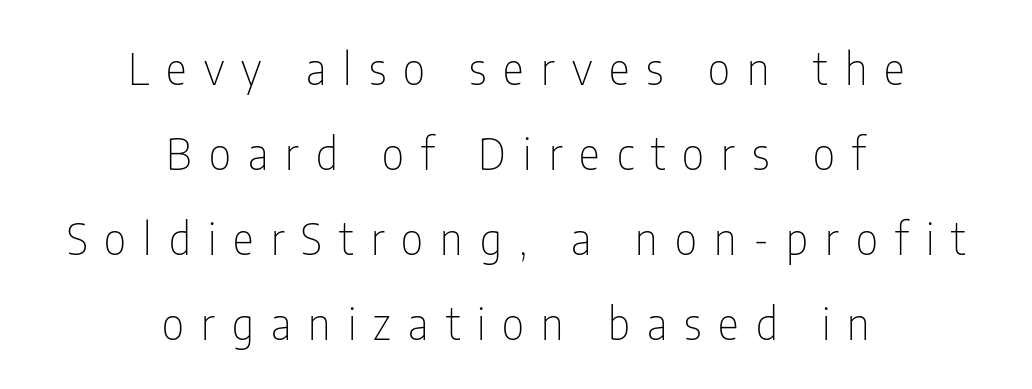
The image shows 44 px thin, condensed sans-serif type, upright; set centered, loose line spacing (1.93x), unusually wide letter spacing (+0.39 em), not underlined; low stroke contrast and a medium x-height.
